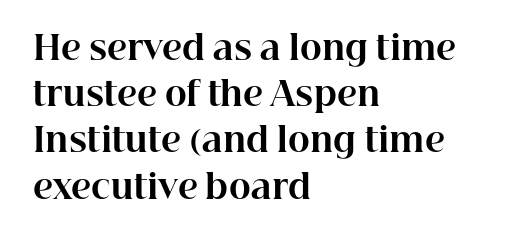
Q: Is the text bold? A: Yes.
Q: Is the text italic (slanted)? A: No, it is upright.
Q: Is the typeface a serif or a sans-serif typeface? A: Serif.
Q: Is the text underlined? A: No.
Q: How is the paragraph aligned? A: Left-aligned.
Q: Is the spacing between letters normal or unusually wide? A: Normal.
Q: Is the spacing between lines tight, normal or loose? A: Normal.
Q: Width (condensed, normal, or wide)? A: Normal.
Q: Stroke contrast? A: High.
Q: x-height? A: Medium.
Q: Monospaced? A: No.
